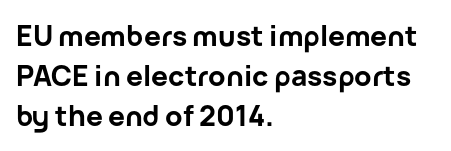
Q: Is the text bold? A: Yes.
Q: Is the text italic (slanted)? A: No, it is upright.
Q: Is the typeface a serif or a sans-serif typeface? A: Sans-serif.
Q: Is the text underlined? A: No.
Q: How is the paragraph aligned? A: Left-aligned.
Q: Is the spacing between letters normal or unusually wide? A: Normal.
Q: Is the spacing between lines tight, normal or loose? A: Normal.
Q: Width (condensed, normal, or wide)? A: Normal.
Q: Stroke contrast? A: Low.
Q: x-height? A: Medium.
Q: Monospaced? A: No.
